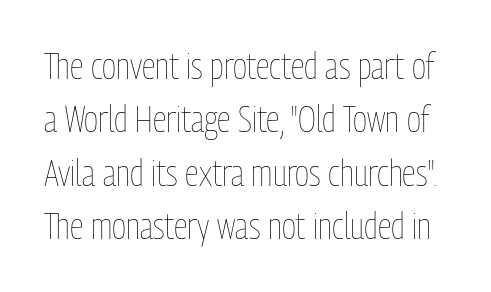
Q: Is the text bold? A: No.
Q: Is the text italic (slanted)? A: No, it is upright.
Q: Is the text underlined? A: No.
Q: Is the spacing between letters normal or unusually wide? A: Normal.
Q: Is the spacing between lines tight, normal or loose? A: Normal.
Q: Width (condensed, normal, or wide)? A: Condensed.
Q: Stroke contrast? A: Low.
Q: x-height? A: Medium.
Q: Monospaced? A: No.
